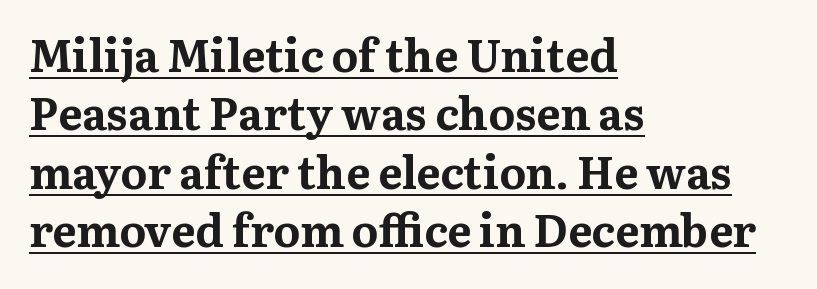
Emphasis is given by a line drawn under the lettering. As a designer I'd log this as weight 700, bold. This rendering employs a face with finishing strokes, i.e., a serif. Is the block centered? No — it sits flush against the left margin.
